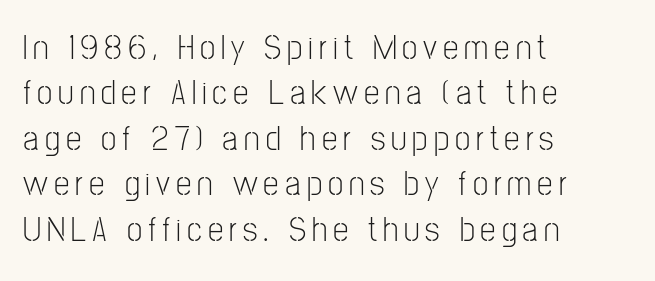
The image shows 35 px light, condensed sans-serif type, upright; set left-aligned, normal line spacing (1.3x), not underlined; low stroke contrast and a medium x-height.
